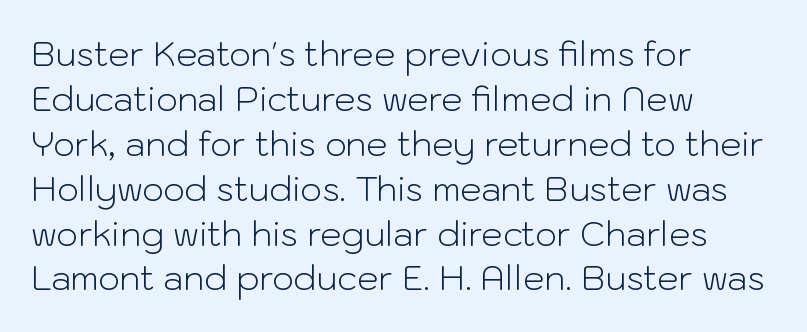
Q: Is the text bold? A: No.
Q: Is the text italic (slanted)? A: No, it is upright.
Q: Is the typeface a serif or a sans-serif typeface? A: Sans-serif.
Q: Is the text underlined? A: No.
Q: How is the paragraph aligned? A: Left-aligned.
Q: Is the spacing between letters normal or unusually wide? A: Normal.
Q: Is the spacing between lines tight, normal or loose? A: Normal.
Q: Width (condensed, normal, or wide)? A: Normal.
Q: Stroke contrast? A: Low.
Q: x-height? A: Medium.
Q: Monospaced? A: No.
